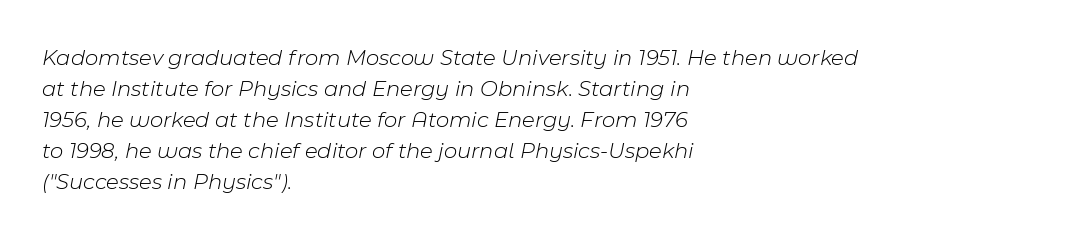
Is the block centered? No — it sits flush against the left margin. A quiet, ordinary-to-light weight characterises the typeface. Between one letter and the next there's only the usual sliver of space. These lines were composed using italics. The lines sit at an ordinary, default distance from one another.
